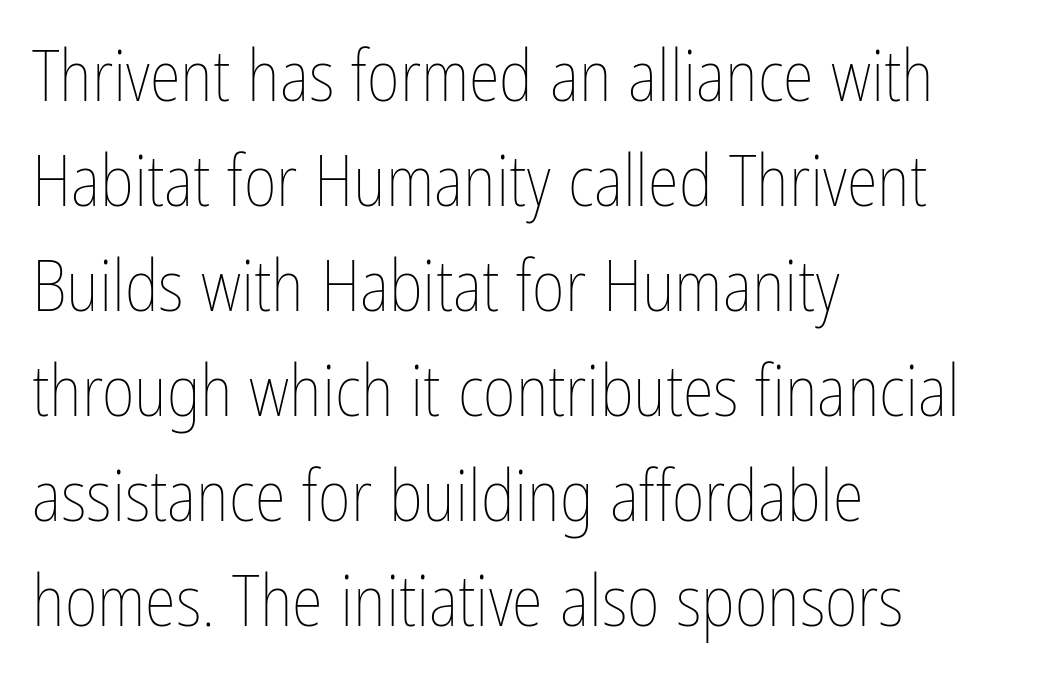
The rendering keeps characters at their native spacing. Quick note: interline space is typical. Note the varied advance widths — an 'i' is clearly narrower than an 'm'. Glance below the letters and you will spot only blank space. No heavy texture on the line: the type isn't bold.
